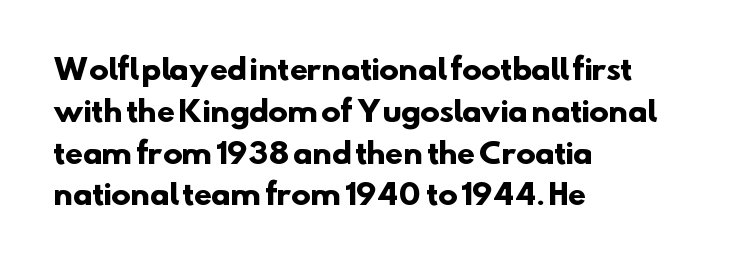
Font category for this specimen: sans-serif. Spacing verdict: proportional, widths tailored to each character. Rows of type keep a routine distance in the vertical direction. Strong, thick strokes mark this as bold type. The space beneath each line is pristine and unruled. Words appear dense and cohesive because spacing is normal.
